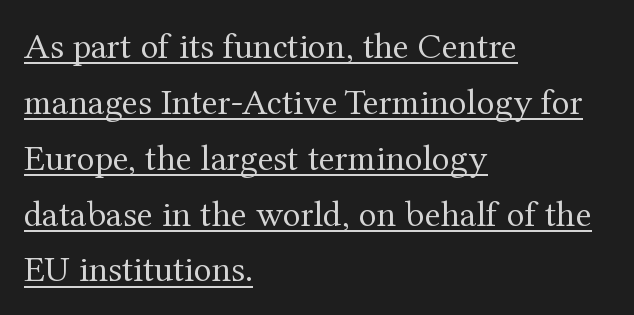
The image shows 37 px regular-weight serif type, upright; set left-aligned, normal line spacing (1.51x), normal letter spacing, underlined; medium stroke contrast and a medium x-height.
